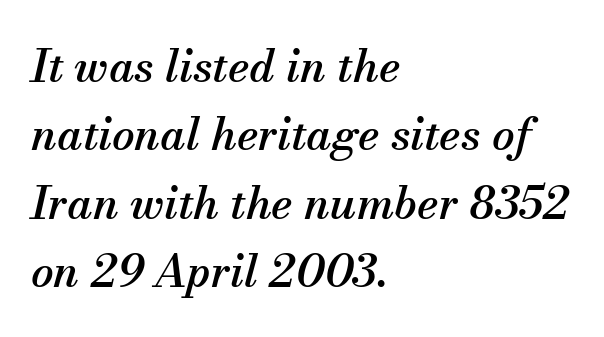
The image shows 45 px serif type, italic (leaning right); set left-aligned, normal line spacing (1.52x), normal letter spacing, not underlined; medium stroke contrast and a small x-height.
